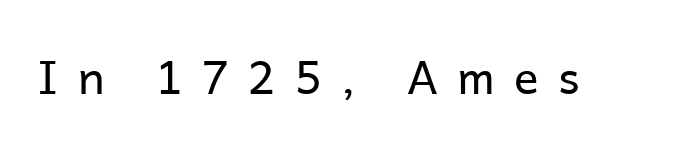
{"serif": "no", "italic": "no", "bold": "no", "weight": "regular", "width": "normal", "stroke_contrast": "low", "x_height": "medium", "monospaced": "no", "underline": "no", "letter_spacing": "wide", "letter_spacing_em": 0.42, "glyph_px": 46}
